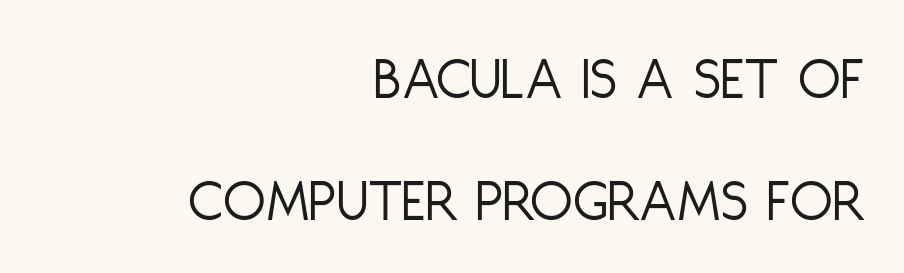
{"serif": "no", "italic": "no", "bold": "no", "weight": "light", "width": "condensed", "stroke_contrast": "low", "x_height": "large", "monospaced": "no", "underline": "no", "align": "right", "line_spacing": "loose", "line_spacing_ratio": 1.96, "letter_spacing": "normal", "letter_spacing_em": 0.0, "glyph_px": 62}
